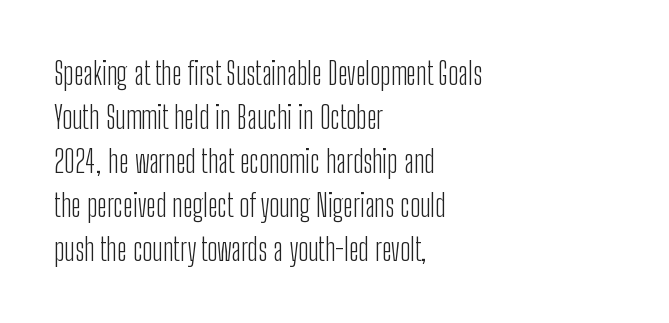
Q: Is the text bold? A: No.
Q: Is the text italic (slanted)? A: No, it is upright.
Q: Is the typeface a serif or a sans-serif typeface? A: Sans-serif.
Q: Is the text underlined? A: No.
Q: How is the paragraph aligned? A: Left-aligned.
Q: Is the spacing between letters normal or unusually wide? A: Normal.
Q: Is the spacing between lines tight, normal or loose? A: Normal.
Q: Width (condensed, normal, or wide)? A: Condensed.
Q: Stroke contrast? A: Low.
Q: x-height? A: Medium.
Q: Monospaced? A: No.
